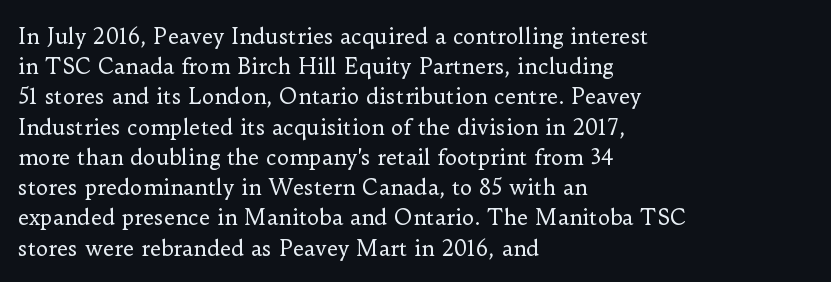
Regarding leading, the lines here are spaced in the standard way. Underline: absent. A classic flush-left, rag-right setting is used for this passage. Every character sits straight up, as roman type does.
